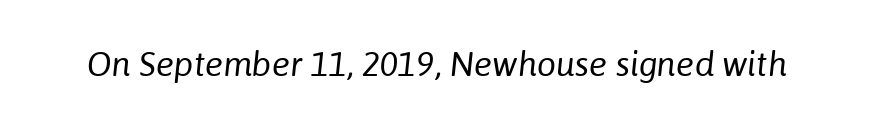
Q: Is the text bold? A: No.
Q: Is the text italic (slanted)? A: Yes, it leans right by about 6 degrees.
Q: Is the text underlined? A: No.
Q: Is the spacing between letters normal or unusually wide? A: Normal.
Q: Width (condensed, normal, or wide)? A: Normal.
Q: Stroke contrast? A: Low.
Q: x-height? A: Medium.
Q: Monospaced? A: No.
